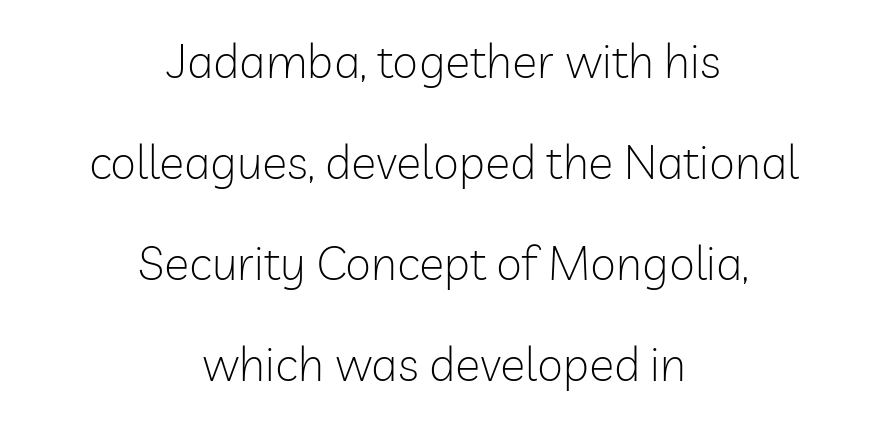
Q: Is the text bold? A: No.
Q: Is the text italic (slanted)? A: No, it is upright.
Q: Is the typeface a serif or a sans-serif typeface? A: Sans-serif.
Q: Is the text underlined? A: No.
Q: How is the paragraph aligned? A: Centered.
Q: Is the spacing between letters normal or unusually wide? A: Normal.
Q: Is the spacing between lines tight, normal or loose? A: Loose.
Q: Width (condensed, normal, or wide)? A: Normal.
Q: Stroke contrast? A: Low.
Q: x-height? A: Medium.
Q: Monospaced? A: No.
